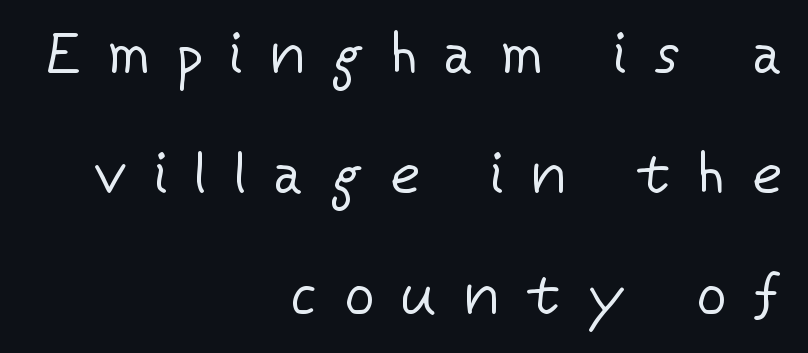
Tall strokes in this sample are plumb rather than angled. Airy leading. The letterforms stand isolated, each surrounded by extra space. Weight: in the light-to-regular range. The text block is weighted toward the right margin, trailing off unevenly leftward. Looks like regular typesetting: each glyph gets only the width it needs.
